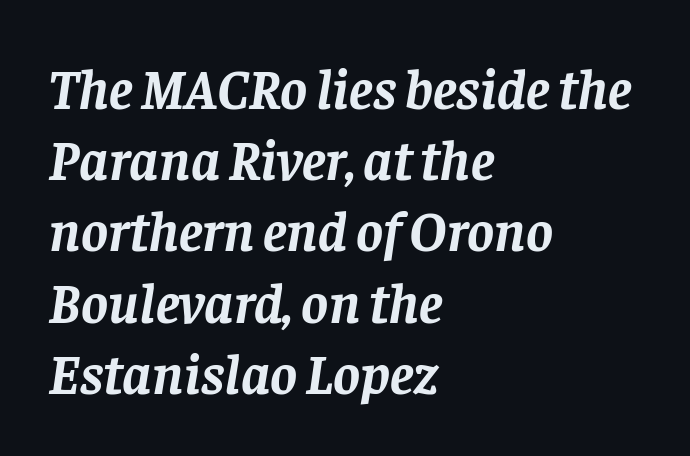
{"serif": "yes", "italic": "yes", "lean": "right", "slant_degrees": 8, "bold": "yes", "weight": "semibold", "width": "normal", "stroke_contrast": "low", "x_height": "large", "monospaced": "no", "underline": "no", "align": "left", "line_spacing": "normal", "line_spacing_ratio": 1.25, "letter_spacing": "normal", "letter_spacing_em": 0.0, "glyph_px": 57}
